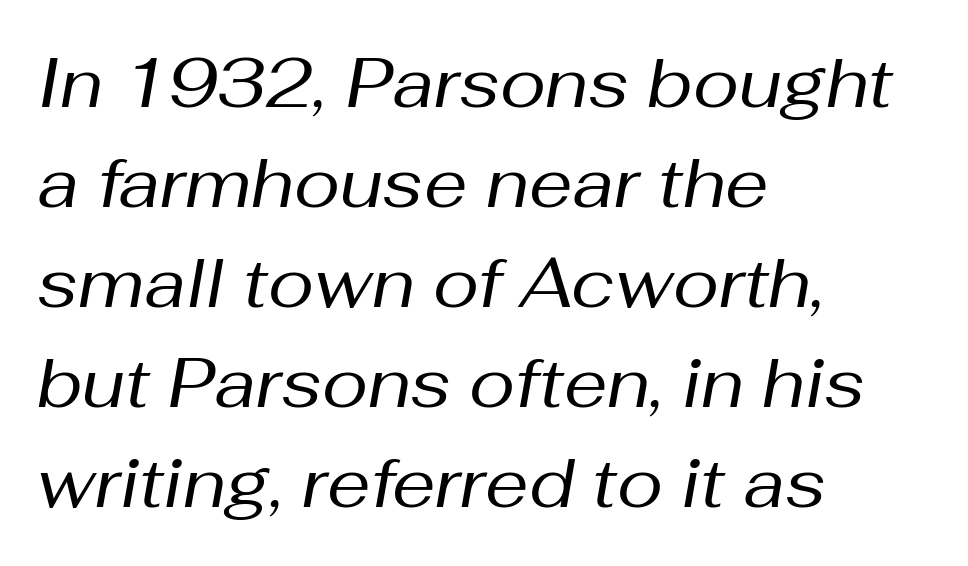
Q: Is the text bold? A: No.
Q: Is the text italic (slanted)? A: Yes, it leans right by about 10 degrees.
Q: Is the text underlined? A: No.
Q: How is the paragraph aligned? A: Left-aligned.
Q: Is the spacing between letters normal or unusually wide? A: Normal.
Q: Is the spacing between lines tight, normal or loose? A: Normal.
Q: Width (condensed, normal, or wide)? A: Normal.
Q: Stroke contrast? A: Medium.
Q: x-height? A: Medium.
Q: Monospaced? A: No.
